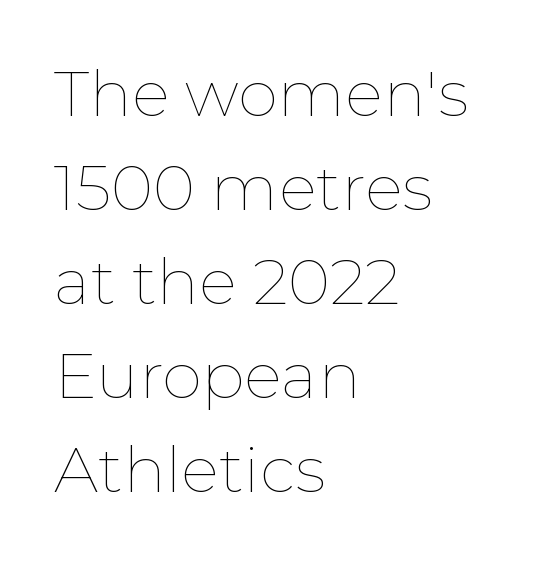
The image shows 64 px thin type, upright; set left-aligned, normal line spacing (1.47x), normal letter spacing, not underlined; low stroke contrast and a medium x-height.
